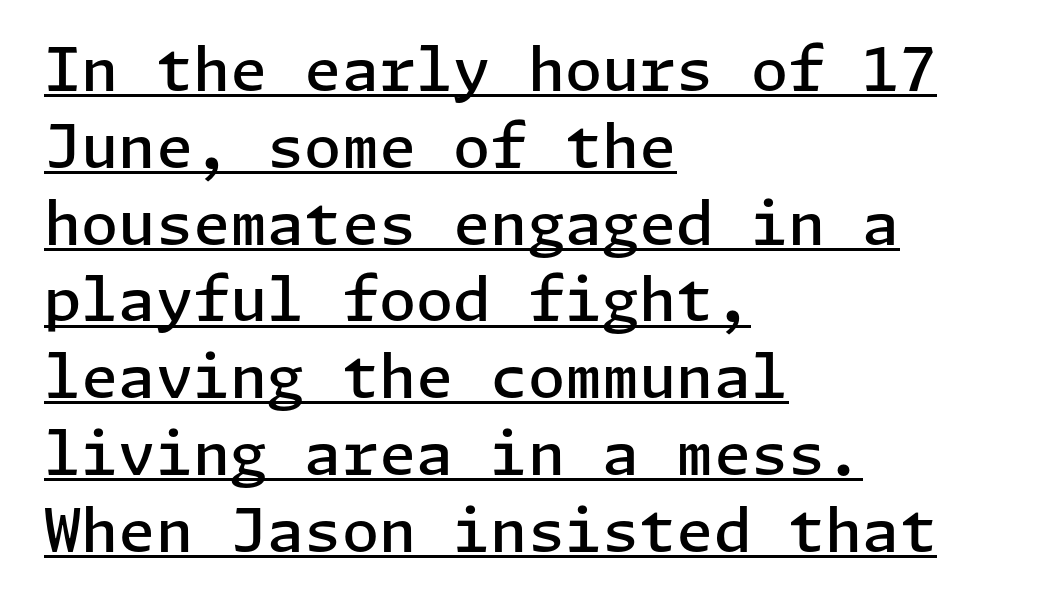
Posture: vertical. Underlined type. Rows of type keep a routine distance in the vertical direction. Summary of weight: moderately heavy, a semibold.
